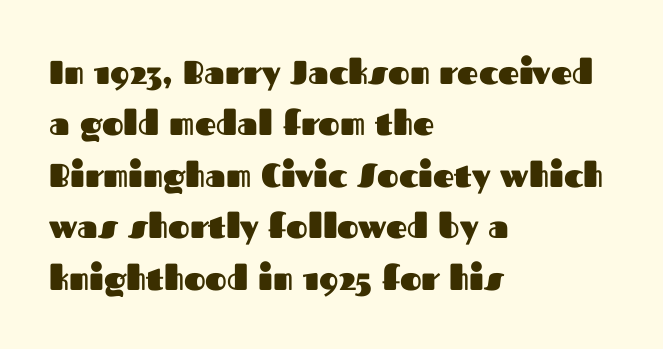
{"serif": "no", "italic": "no", "bold": "yes", "weight": "heavy", "width": "normal", "stroke_contrast": "medium", "x_height": "medium", "monospaced": "no", "underline": "no", "align": "left", "line_spacing": "normal", "line_spacing_ratio": 1.56, "letter_spacing": "normal", "letter_spacing_em": 0.0, "glyph_px": 33}
